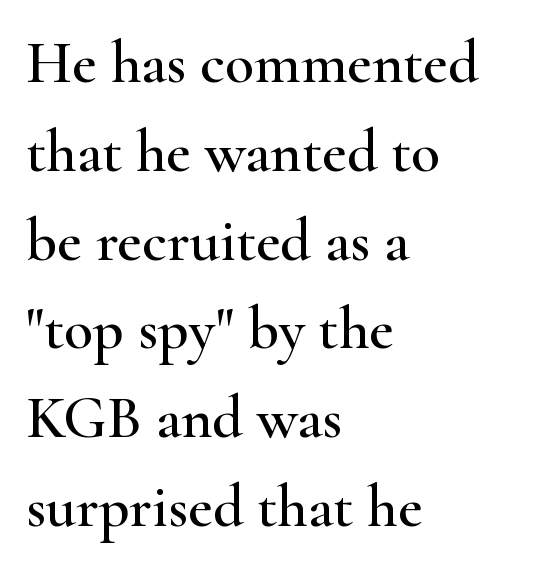
The image shows 60 px wide serif type, upright; set left-aligned, normal line spacing (1.48x), normal letter spacing, not underlined; high stroke contrast and a small x-height.
